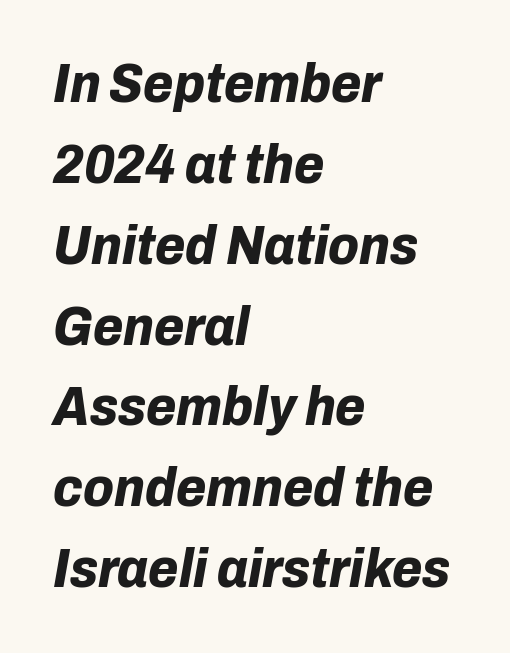
Rows of type keep a routine distance in the vertical direction. Underlining? Definitely not there. A full-strength bold gives these letters their thick strokes. Note the varied advance widths — an 'i' is clearly narrower than an 'm'. The typography opts for an oblique posture over an upright one.
